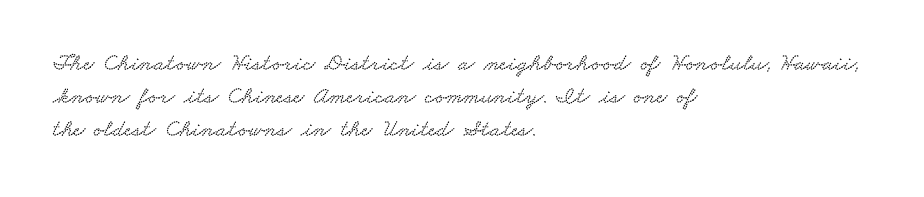
The image shows 24 px text type; set left-aligned, normal line spacing (1.37x), normal letter spacing, not underlined.
